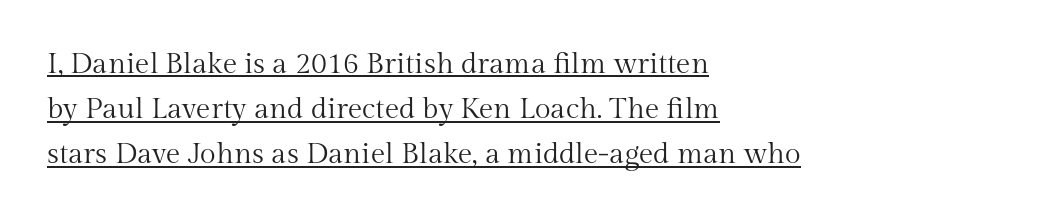
The image shows 29 px regular-weight serif type, upright; set left-aligned, normal line spacing (1.56x), normal letter spacing, underlined; medium stroke contrast and a medium x-height.
